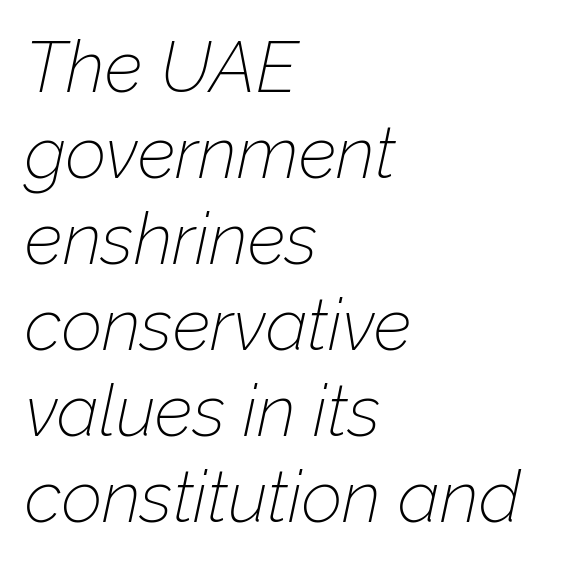
Q: Is the text bold? A: No.
Q: Is the text italic (slanted)? A: Yes, it leans right by about 12 degrees.
Q: Is the text underlined? A: No.
Q: How is the paragraph aligned? A: Left-aligned.
Q: Is the spacing between letters normal or unusually wide? A: Normal.
Q: Width (condensed, normal, or wide)? A: Normal.
Q: Stroke contrast? A: Low.
Q: x-height? A: Medium.
Q: Monospaced? A: No.
